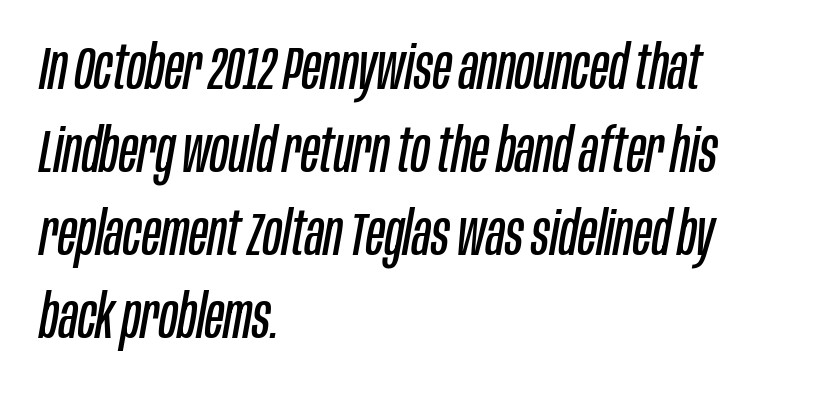
Q: Is the text bold? A: No.
Q: Is the text italic (slanted)? A: Yes, it leans right by about 10 degrees.
Q: Is the text underlined? A: No.
Q: How is the paragraph aligned? A: Left-aligned.
Q: Is the spacing between letters normal or unusually wide? A: Normal.
Q: Is the spacing between lines tight, normal or loose? A: Normal.
Q: Width (condensed, normal, or wide)? A: Condensed.
Q: Stroke contrast? A: Low.
Q: x-height? A: Large.
Q: Monospaced? A: No.
